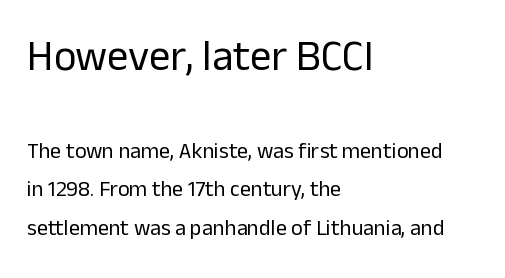
Q: Is the text bold? A: No.
Q: Is the text italic (slanted)? A: No, it is upright.
Q: Is the typeface a serif or a sans-serif typeface? A: Sans-serif.
Q: Is the text underlined? A: No.
Q: How is the paragraph aligned? A: Left-aligned.
Q: Is the spacing between letters normal or unusually wide? A: Normal.
Q: Which block of text is set in a larger size, the first (top) or the second (bottom)? A: The first (top) one.
Q: Width (condensed, normal, or wide)? A: Normal.
Q: Stroke contrast? A: Low.
Q: x-height? A: Medium.
Q: Monospaced? A: No.
